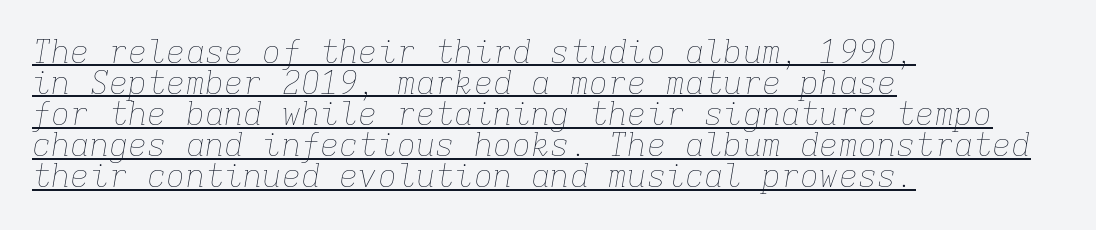
{"italic": "yes", "lean": "right", "slant_degrees": 9, "bold": "no", "weight": "thin", "width": "normal", "stroke_contrast": "low", "x_height": "medium", "monospaced": "yes", "underline": "yes", "align": "left", "line_spacing": "tight", "line_spacing_ratio": 0.97, "letter_spacing": "normal", "letter_spacing_em": 0.0, "glyph_px": 32}
